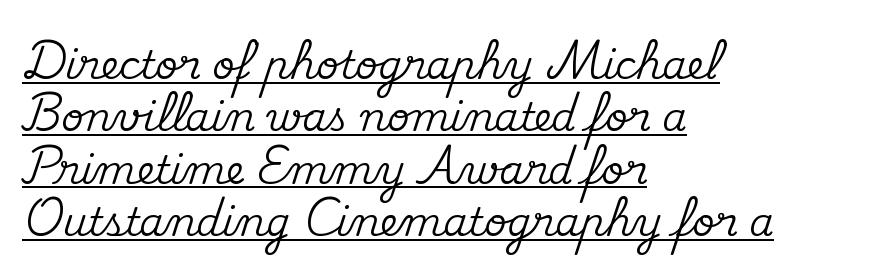
This sample is left-justified, so line endings fall wherever the words run out. A baseline rule has been typeset under these characters. The horizontal fit of the characters is conventional and even. A serif font was chosen for this passage. One glance says typical: line gaps are just what's usual.
